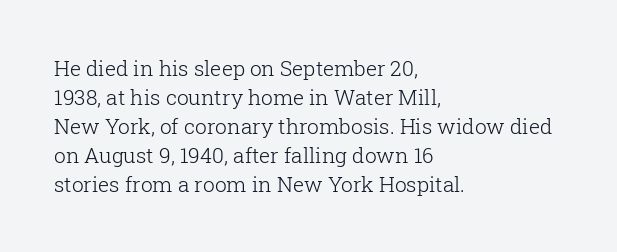
Q: Is the text bold? A: No.
Q: Is the text italic (slanted)? A: No, it is upright.
Q: Is the text underlined? A: No.
Q: How is the paragraph aligned? A: Left-aligned.
Q: Is the spacing between letters normal or unusually wide? A: Normal.
Q: Is the spacing between lines tight, normal or loose? A: Normal.
